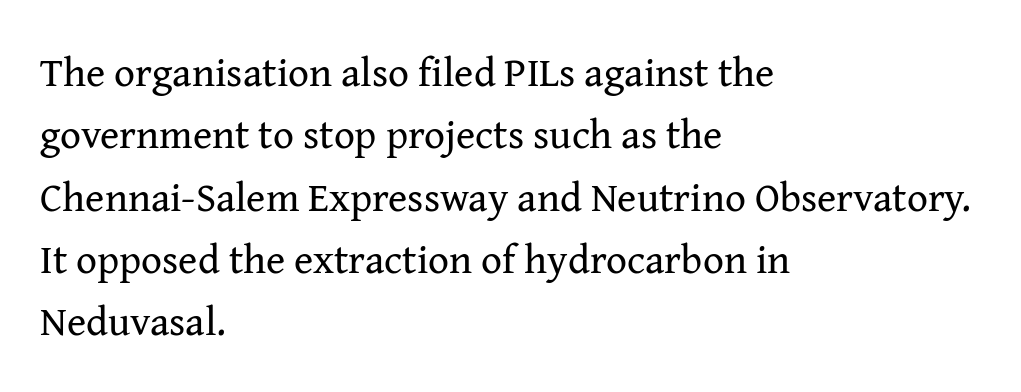
Q: Is the text bold? A: No.
Q: Is the text italic (slanted)? A: No, it is upright.
Q: Is the typeface a serif or a sans-serif typeface? A: Serif.
Q: Is the text underlined? A: No.
Q: How is the paragraph aligned? A: Left-aligned.
Q: Is the spacing between letters normal or unusually wide? A: Normal.
Q: Is the spacing between lines tight, normal or loose? A: Normal.
Q: Width (condensed, normal, or wide)? A: Normal.
Q: Stroke contrast? A: Medium.
Q: x-height? A: Medium.
Q: Monospaced? A: No.
